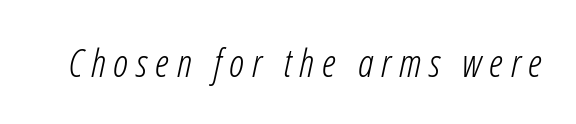
Q: Is the text bold? A: No.
Q: Is the text italic (slanted)? A: Yes, it leans right by about 12 degrees.
Q: Is the text underlined? A: No.
Q: Is the spacing between letters normal or unusually wide? A: Unusually wide.
Q: Width (condensed, normal, or wide)? A: Condensed.
Q: Stroke contrast? A: Low.
Q: x-height? A: Medium.
Q: Monospaced? A: No.
